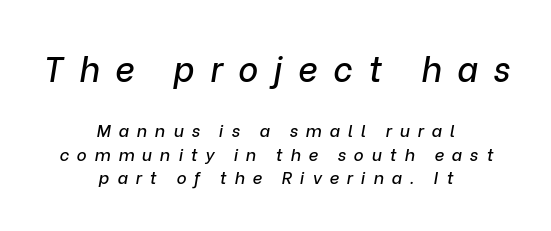
Q: Is the text italic (slanted)? A: Yes, it leans right by about 9 degrees.
Q: Is the text underlined? A: No.
Q: How is the paragraph aligned? A: Centered.
Q: Is the spacing between letters normal or unusually wide? A: Unusually wide.
Q: Is the spacing between lines tight, normal or loose? A: Normal.
Q: Which block of text is set in a larger size, the first (top) or the second (bottom)? A: The first (top) one.
Q: Width (condensed, normal, or wide)? A: Normal.
Q: Stroke contrast? A: Low.
Q: x-height? A: Medium.
Q: Monospaced? A: No.
